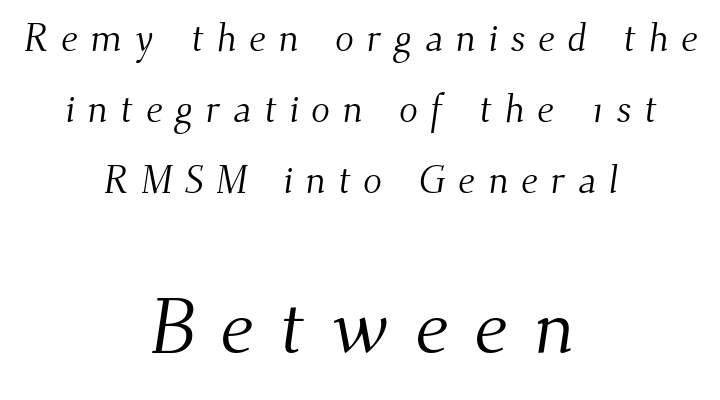
The face used here is proportionally spaced, like ordinary book or web type. The glyphs are unaccompanied by any horizontal stroke below them. Vertical stems look standard width or narrower in stroke. To sum up the face: it has serifs. There is plenty of visible air inserted between adjacent glyphs. Where is the straight margin? There isn't one; the lines are centered.
